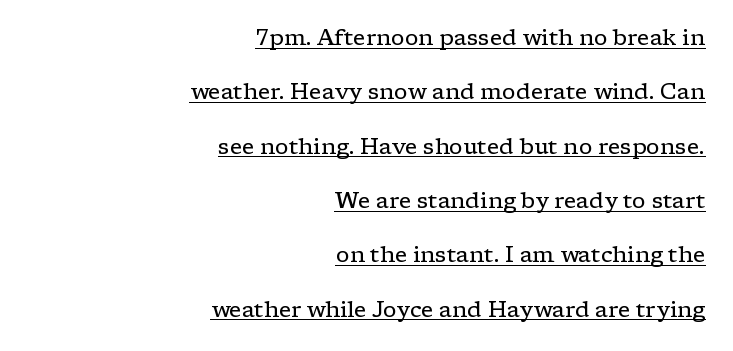
{"italic": "no", "bold": "no", "underline": "yes", "align": "right", "line_spacing": "loose", "line_spacing_ratio": 2.47, "letter_spacing": "normal", "letter_spacing_em": 0.0, "glyph_px": 22}
